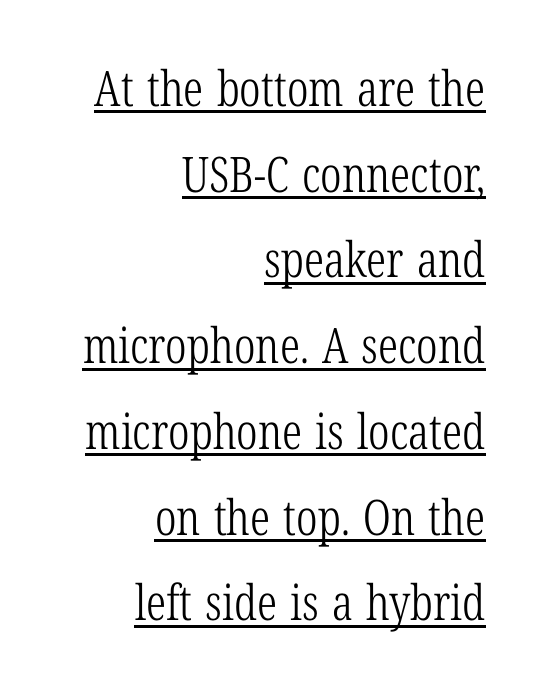
In terms of letterspacing, this is plain default setting. The lettering stays uniformly vertical, giving the passage a roman look. Stem width sits at or under what a default text font uses. The rendering uses natural spacing where letterforms have individual widths.
